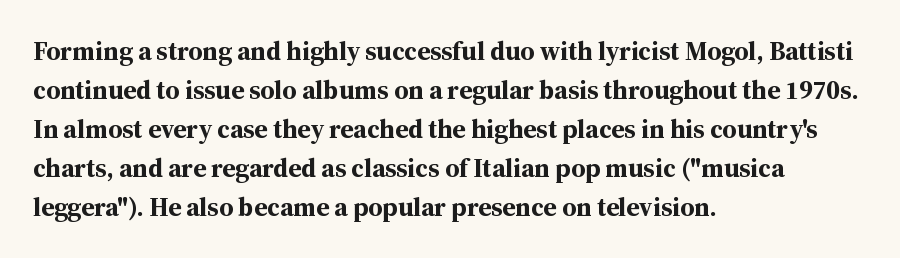
{"italic": "no", "bold": "yes", "underline": "no", "align": "left", "line_spacing": "normal", "line_spacing_ratio": 1.5, "letter_spacing": "normal", "letter_spacing_em": 0.0, "glyph_px": 26}
